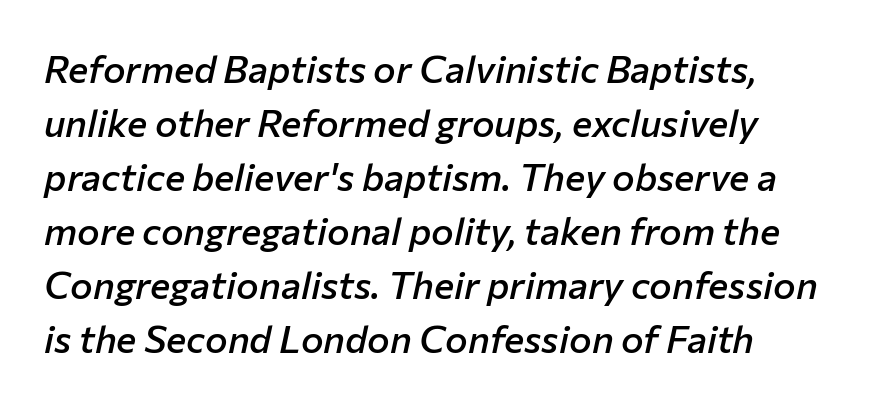
The image shows 38 px semibold type, italic (leaning right); set left-aligned, normal line spacing (1.42x), normal letter spacing, not underlined; low stroke contrast and a medium x-height.
